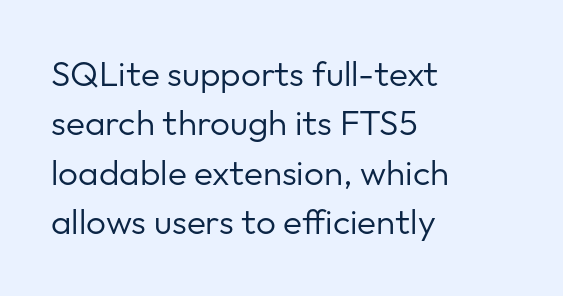
Q: Is the text bold? A: No.
Q: Is the text italic (slanted)? A: No, it is upright.
Q: Is the typeface a serif or a sans-serif typeface? A: Sans-serif.
Q: Is the text underlined? A: No.
Q: How is the paragraph aligned? A: Left-aligned.
Q: Is the spacing between letters normal or unusually wide? A: Normal.
Q: Is the spacing between lines tight, normal or loose? A: Normal.
Q: Width (condensed, normal, or wide)? A: Normal.
Q: Stroke contrast? A: Low.
Q: x-height? A: Medium.
Q: Monospaced? A: No.
